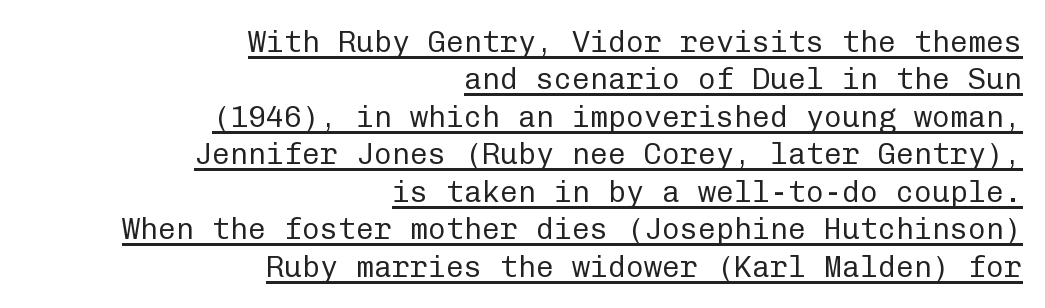
{"serif": "no", "italic": "no", "bold": "no", "weight": "regular", "width": "normal", "stroke_contrast": "low", "x_height": "medium", "monospaced": "yes", "underline": "yes", "align": "right", "line_spacing": "normal", "line_spacing_ratio": 1.25, "letter_spacing": "normal", "letter_spacing_em": 0.0, "glyph_px": 30}
